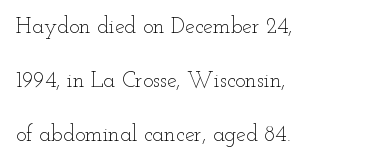
Q: Is the text bold? A: No.
Q: Is the text italic (slanted)? A: No, it is upright.
Q: Is the text underlined? A: No.
Q: How is the paragraph aligned? A: Left-aligned.
Q: Is the spacing between letters normal or unusually wide? A: Normal.
Q: Is the spacing between lines tight, normal or loose? A: Loose.
